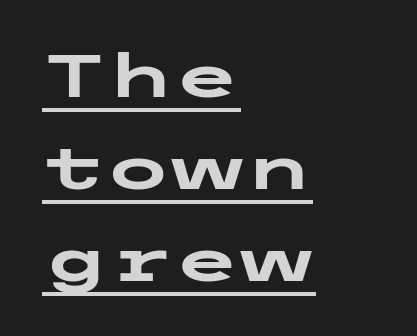
Q: Is the text bold? A: Yes.
Q: Is the text italic (slanted)? A: No, it is upright.
Q: Is the typeface a serif or a sans-serif typeface? A: Sans-serif.
Q: Is the text underlined? A: Yes.
Q: How is the paragraph aligned? A: Left-aligned.
Q: Is the spacing between letters normal or unusually wide? A: Normal.
Q: Is the spacing between lines tight, normal or loose? A: Normal.
Q: Width (condensed, normal, or wide)? A: Wide.
Q: Stroke contrast? A: Low.
Q: x-height? A: Medium.
